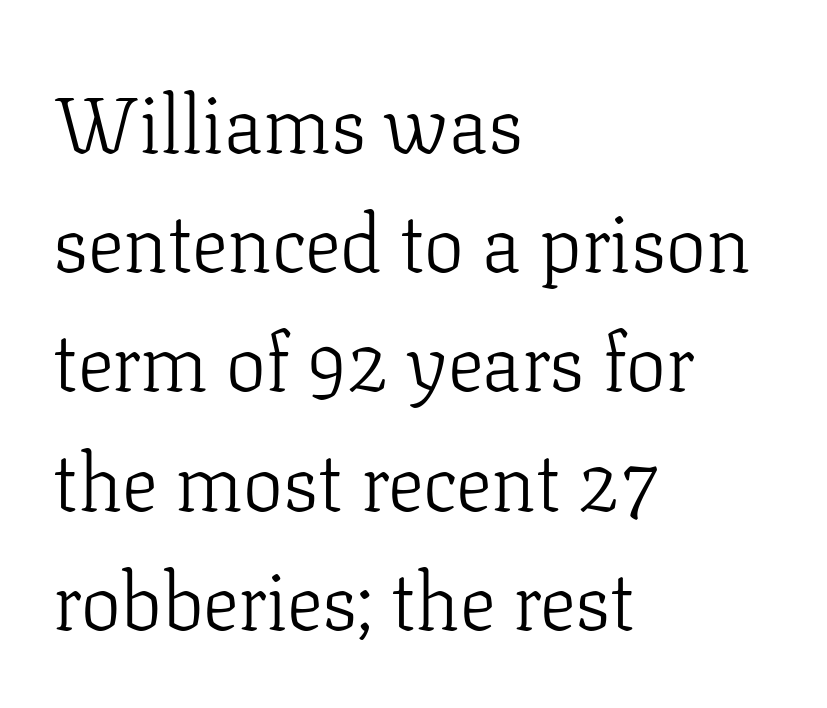
The image shows 80 px light serif type, upright; set left-aligned, normal line spacing (1.49x), normal letter spacing, not underlined; low stroke contrast and a medium x-height.
